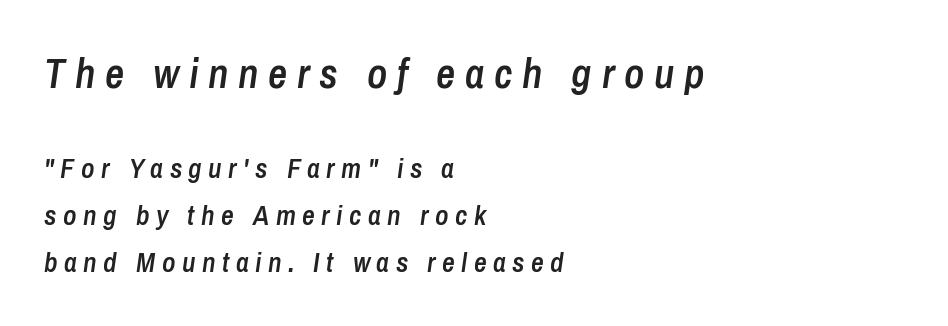
The image shows 42 px semibold, condensed type, italic (leaning right); set left-aligned, normal line spacing (1.69x), unusually wide letter spacing (+0.23 em), not underlined; the first (top) block is 1.5x larger; low stroke contrast and a medium x-height.
